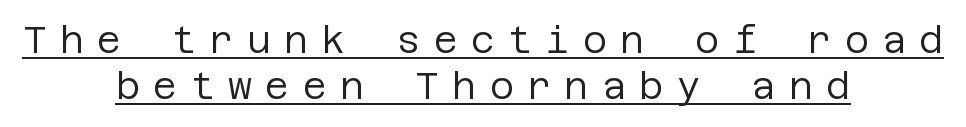
The rendering uses the underline text-decoration. Inter-character spacing is expanded well beyond the font's built-in metrics. The characters display no serif detailing; their extremities are plain. The weight would be labelled regular, book, light, or lighter still. Horizontal alignment here is central, giving a formal, balanced look.
